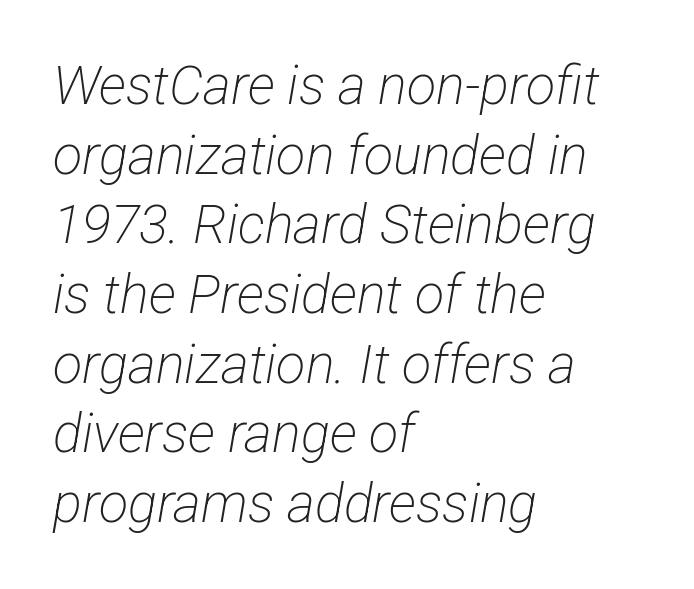
Line beginnings align vertically; line endings do not. The designer went with a sans here, leaving each stem footless. No letter is thick-stroked: the sample isn't bold. Honestly, the letter spacing is just normal — you wouldn't notice it.
